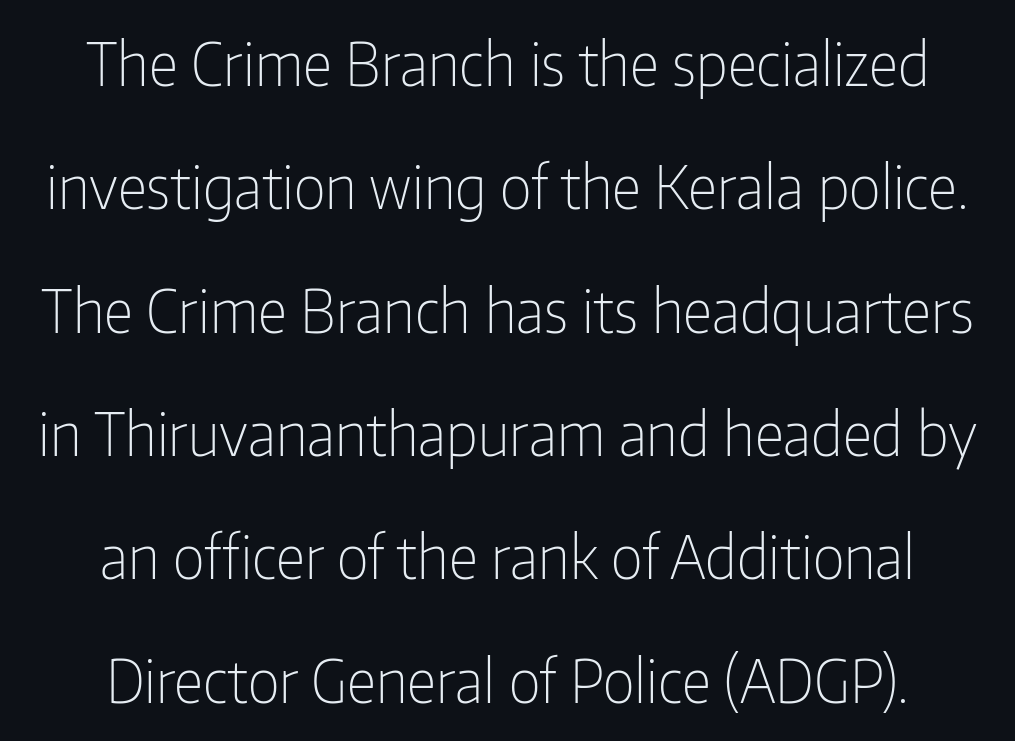
The glyphs in this specimen are sans serif. The characters are drawn with everyday or finer stroke widths. Varying glyph widths throughout — classic text-font behaviour. A typesetter would call this zero additional tracking. Unmarked baselines from the first word to the last.
